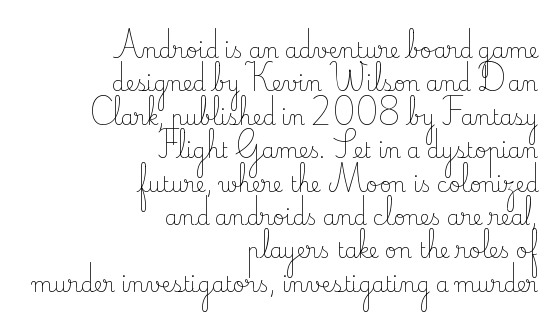
{"italic": "no", "bold": "no", "underline": "no", "align": "right", "line_spacing": "normal", "line_spacing_ratio": 1.59, "letter_spacing": "normal", "letter_spacing_em": 0.0, "glyph_px": 21}
